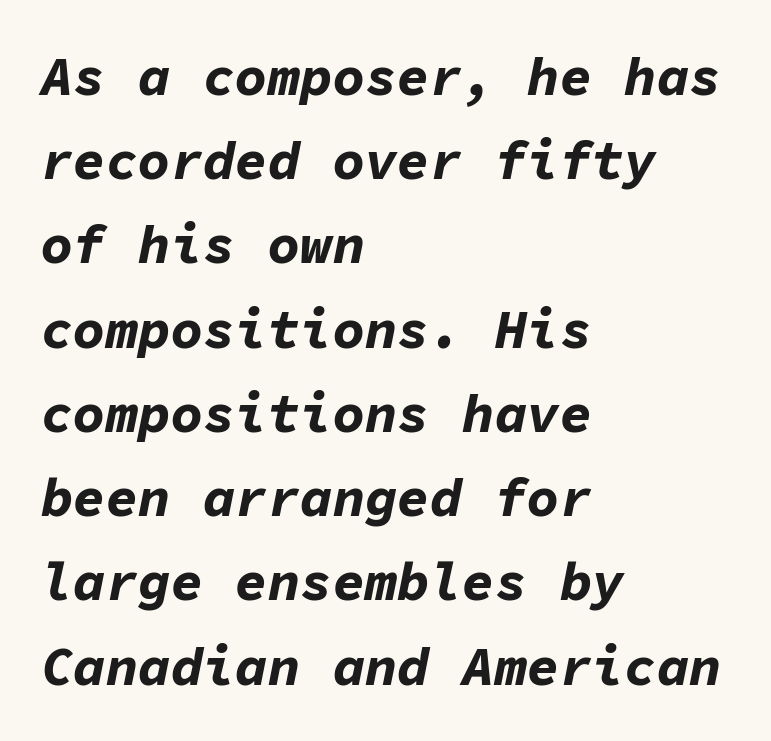
Horizontally, the lines are justified to the leading edge only. A typesetter would call this leading conventional body-copy spacing. The passage shown leans; its letterforms are oblique. Typesetter's note: full bold, strokes at maximum text heaviness.
